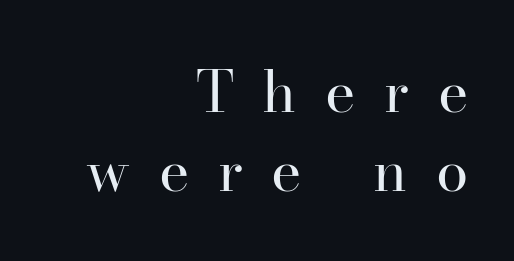
{"serif": "yes", "italic": "no", "bold": "no", "weight": "regular", "width": "normal", "stroke_contrast": "high", "x_height": "small", "monospaced": "no", "underline": "no", "align": "right", "line_spacing": "normal", "line_spacing_ratio": 1.36, "letter_spacing": "wide", "letter_spacing_em": 0.49, "glyph_px": 58}
